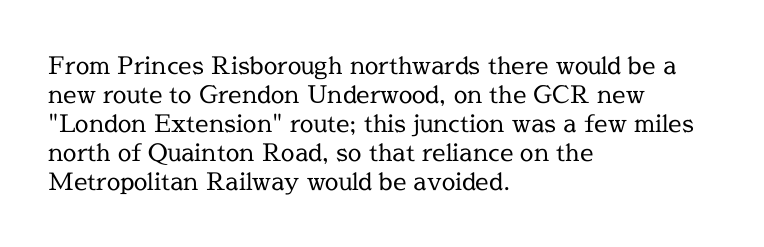
Q: Is the text bold? A: No.
Q: Is the text italic (slanted)? A: No, it is upright.
Q: Is the text underlined? A: No.
Q: How is the paragraph aligned? A: Left-aligned.
Q: Is the spacing between letters normal or unusually wide? A: Normal.
